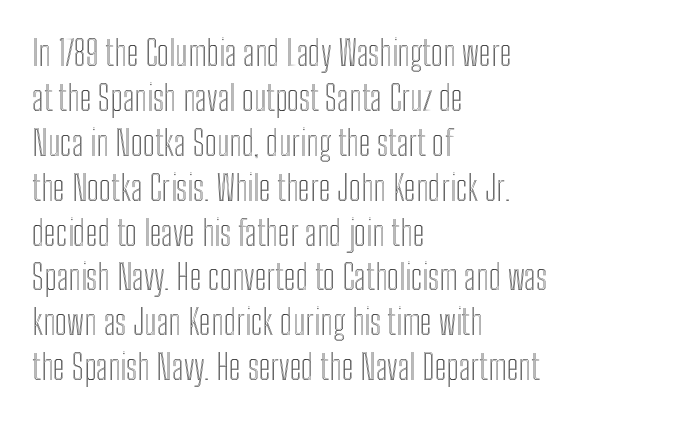
{"italic": "no", "width": "condensed", "x_height": "medium", "monospaced": "no", "underline": "no", "align": "left", "line_spacing": "normal", "line_spacing_ratio": 1.32, "letter_spacing": "normal", "letter_spacing_em": 0.0, "glyph_px": 34}
